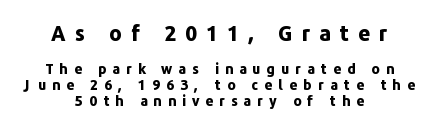
{"italic": "no", "bold": "yes", "underline": "no", "align": "center", "line_spacing": "tight", "line_spacing_ratio": 1.12, "letter_spacing": "wide", "letter_spacing_em": 0.43, "larger_block": "first", "size_ratio": 1.5, "glyph_px": 21}
